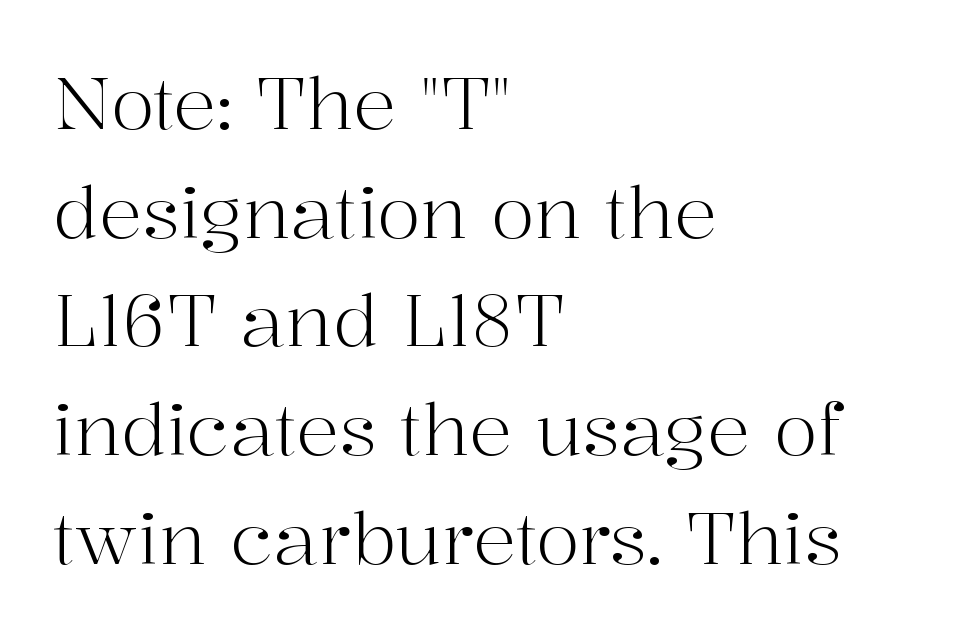
Q: Is the text bold? A: No.
Q: Is the text italic (slanted)? A: No, it is upright.
Q: Is the typeface a serif or a sans-serif typeface? A: Serif.
Q: Is the text underlined? A: No.
Q: How is the paragraph aligned? A: Left-aligned.
Q: Is the spacing between letters normal or unusually wide? A: Normal.
Q: Is the spacing between lines tight, normal or loose? A: Normal.
Q: Width (condensed, normal, or wide)? A: Normal.
Q: Stroke contrast? A: High.
Q: x-height? A: Medium.
Q: Monospaced? A: No.
